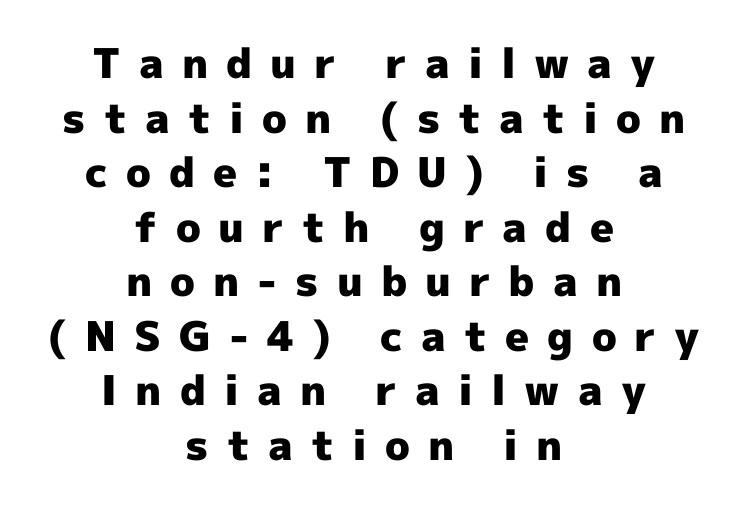
The image shows 41 px heavy sans-serif type, upright; set centered, normal line spacing (1.33x), unusually wide letter spacing (+0.44 em), not underlined; a medium x-height.
